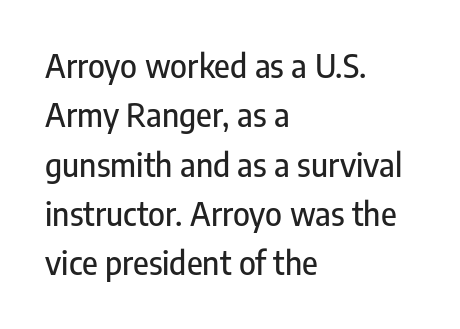
{"serif": "no", "italic": "no", "width": "condensed", "stroke_contrast": "low", "x_height": "medium", "monospaced": "no", "underline": "no", "align": "left", "line_spacing": "normal", "line_spacing_ratio": 1.54, "letter_spacing": "normal", "letter_spacing_em": 0.0, "glyph_px": 32}
